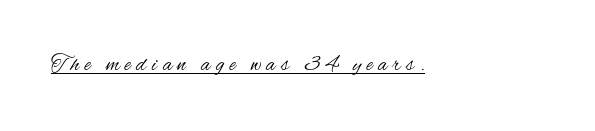
The image shows 22 px text type; set unusually wide letter spacing (+0.25 em), underlined.
